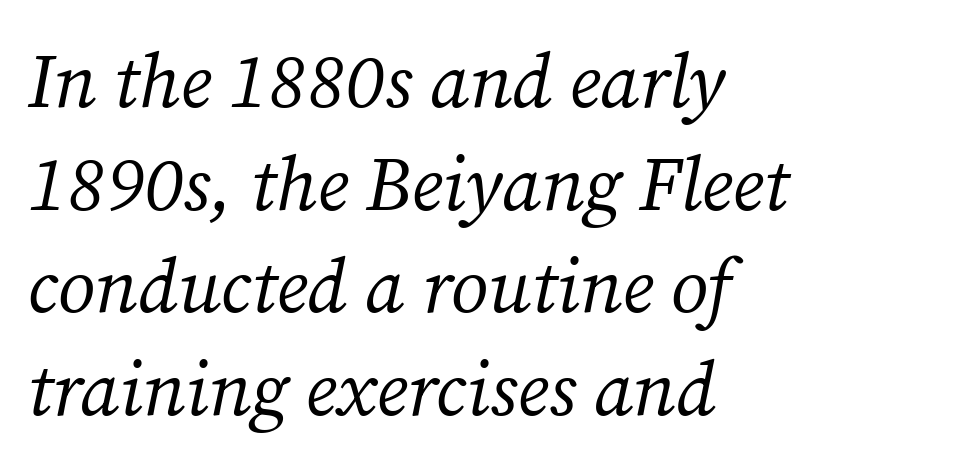
These lines keep a tight, regular rhythm from letter to letter. Each stroke keeps to a modest, everyday thickness or less. Which margin do the lines hug? The left one — the right edge is uneven. This rendering employs a face with finishing strokes, i.e., a serif. The glyphs look as if they've been sheared to an angle.
